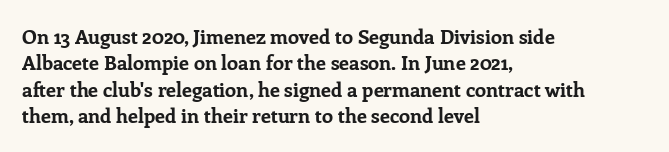
{"italic": "no", "bold": "yes", "underline": "no", "align": "left", "line_spacing": "normal", "line_spacing_ratio": 1.32, "letter_spacing": "normal", "letter_spacing_em": 0.0, "glyph_px": 20}
